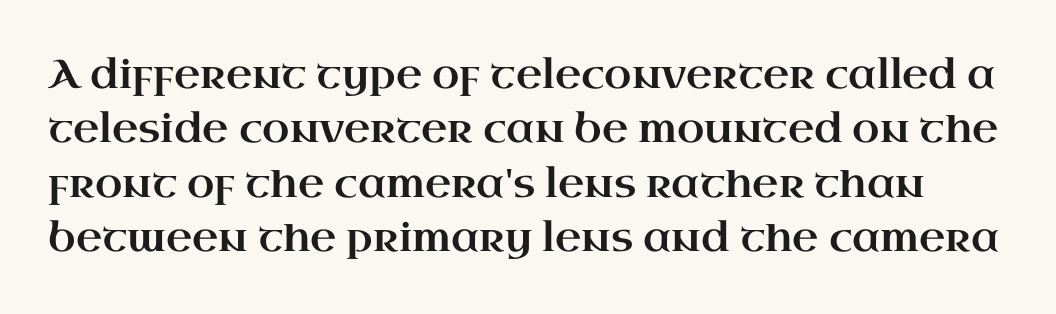
{"serif": "yes", "italic": "no", "width": "wide", "stroke_contrast": "high", "x_height": "small", "monospaced": "no", "underline": "no", "line_spacing": "normal", "line_spacing_ratio": 1.36, "letter_spacing": "normal", "letter_spacing_em": 0.0, "glyph_px": 40}
